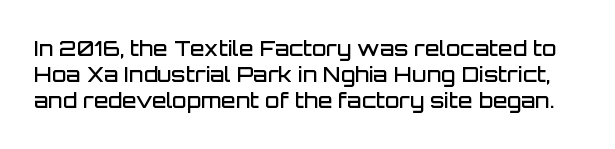
Q: Is the text bold? A: Semi-bold.
Q: Is the text italic (slanted)? A: No, it is upright.
Q: Is the text underlined? A: No.
Q: Is the spacing between letters normal or unusually wide? A: Normal.
Q: Is the spacing between lines tight, normal or loose? A: Normal.
